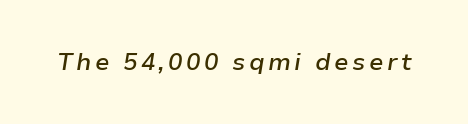
{"italic": "yes", "lean": "right", "slant_degrees": 9, "bold": "semi", "underline": "no", "glyph_px": 24}
